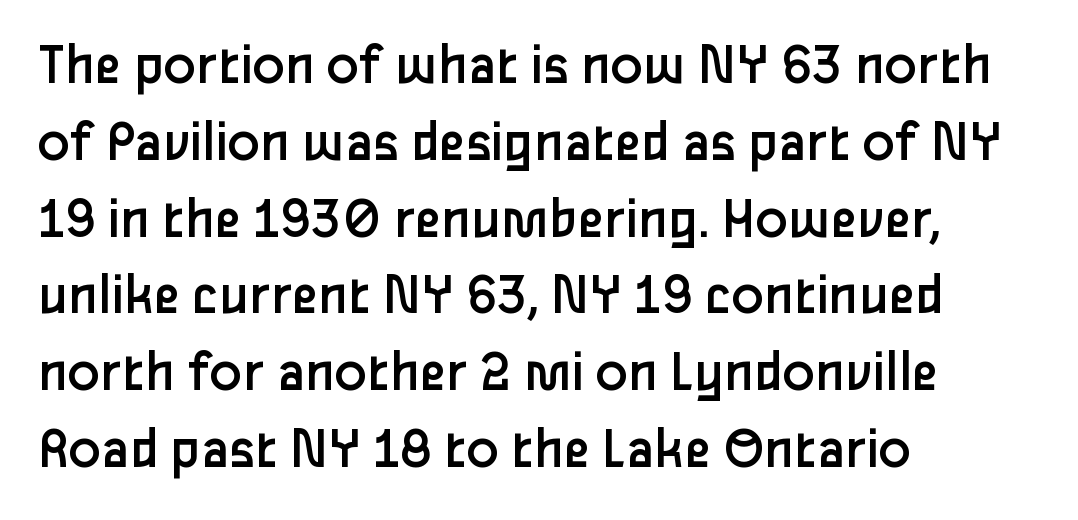
{"serif": "no", "italic": "no", "bold": "no", "weight": "regular", "width": "normal", "stroke_contrast": "low", "x_height": "medium", "monospaced": "no", "underline": "no", "align": "left", "line_spacing": "normal", "line_spacing_ratio": 1.28, "letter_spacing": "normal", "letter_spacing_em": 0.0, "glyph_px": 60}
